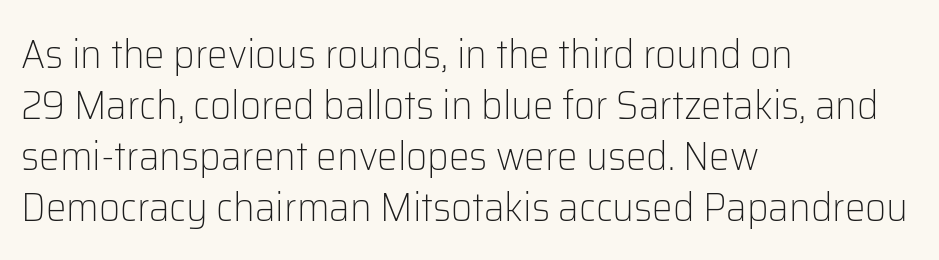
A sans-serif font was chosen for this passage. The line texture is even and compact thanks to regular tracking. Does the lettering tilt? It doesn't — this is upright. If you drew a ruler down the left edge, every line would touch it. Has an underline been added? It has not. The passage shown is not bold in any degree.
